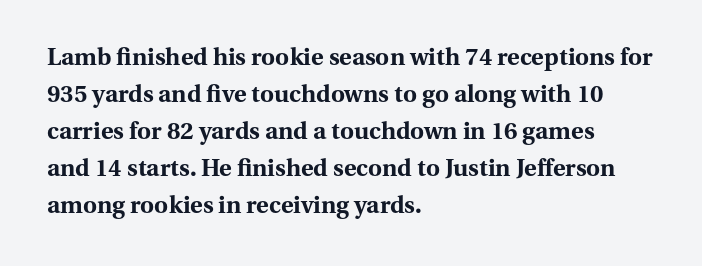
These lines sit exactly where default settings would place them. Descenders are the only things crossing below the line. As a designer I'd log this as weight 700, bold. Where is the straight margin? On the left. The axis of the letterforms is exactly vertical. No extra tracking has been applied to these lines.
